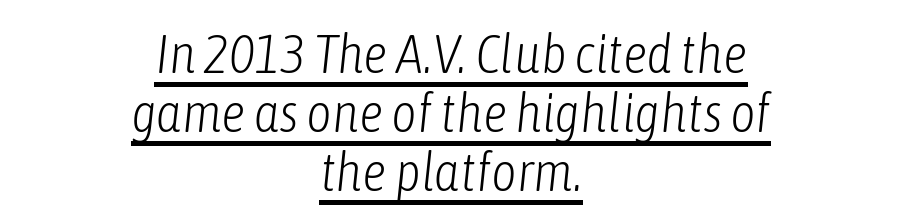
Q: Is the text bold? A: No.
Q: Is the text italic (slanted)? A: Yes, it leans right by about 6 degrees.
Q: Is the text underlined? A: Yes.
Q: How is the paragraph aligned? A: Centered.
Q: Is the spacing between letters normal or unusually wide? A: Normal.
Q: Is the spacing between lines tight, normal or loose? A: Tight.
Q: Width (condensed, normal, or wide)? A: Condensed.
Q: Stroke contrast? A: Low.
Q: x-height? A: Medium.
Q: Monospaced? A: No.
